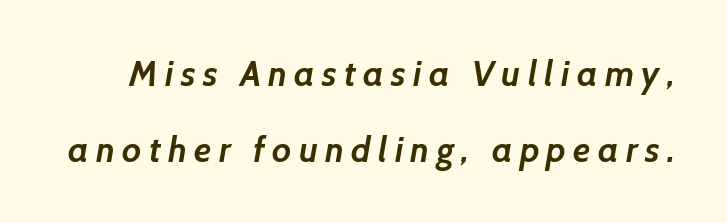
Q: Is the text bold? A: Yes.
Q: Is the typeface a serif or a sans-serif typeface? A: Sans-serif.
Q: Is the text underlined? A: No.
Q: Is the spacing between letters normal or unusually wide? A: Unusually wide.
Q: Is the spacing between lines tight, normal or loose? A: Loose.
Q: Width (condensed, normal, or wide)? A: Normal.
Q: Stroke contrast? A: Low.
Q: x-height? A: Medium.
Q: Monospaced? A: No.
